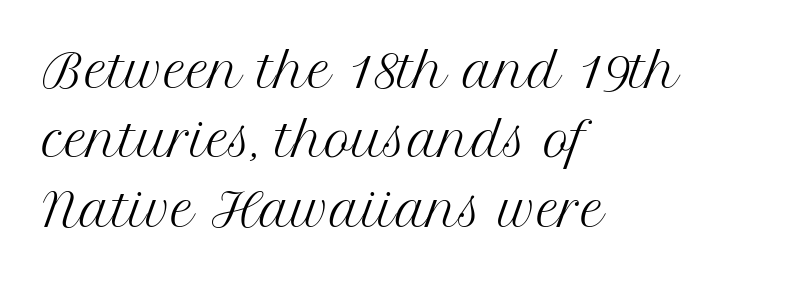
The image shows 45 px regular-weight type; set left-aligned, normal line spacing (1.54x), normal letter spacing, not underlined; medium stroke contrast and a medium x-height.
